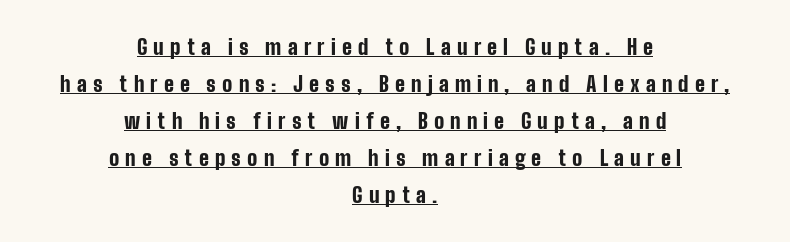
Quick note: not italic, upright. Each glyph is drawn with heavy, bold strokes. The typesetter chose a symmetrical, centered arrangement here. Inter-character spacing is expanded well beyond the font's built-in metrics.
